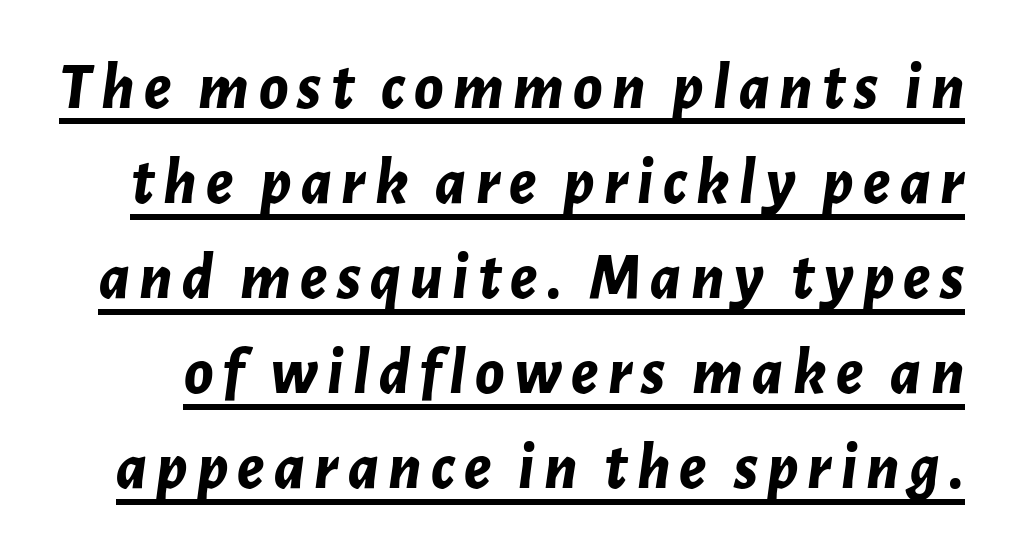
Proportional: the letters do not fall into vertical columns. These lines sit exactly where default settings would place them. Does a line run under the words? Yes, clearly. A dark, heavy texture on the line: the type is bold. Yep, that's italic — everything's leaning.
